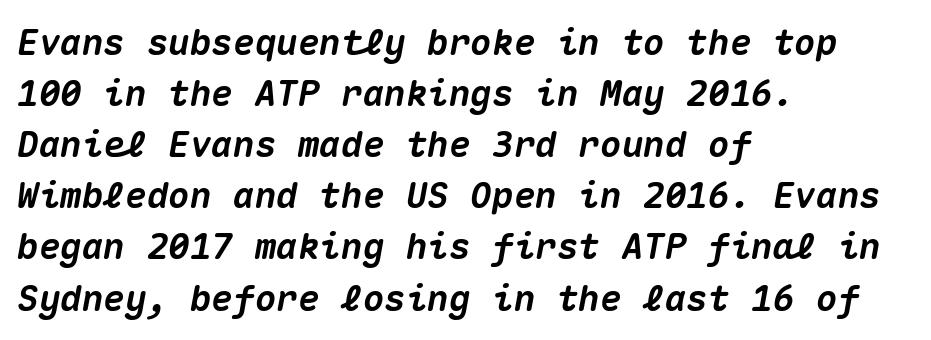
{"italic": "yes", "lean": "right", "slant_degrees": 10, "bold": "yes", "weight": "heavy", "width": "normal", "stroke_contrast": "medium", "x_height": "medium", "monospaced": "yes", "underline": "no", "align": "left", "line_spacing": "normal", "line_spacing_ratio": 1.42, "letter_spacing": "normal", "letter_spacing_em": 0.0, "glyph_px": 36}
